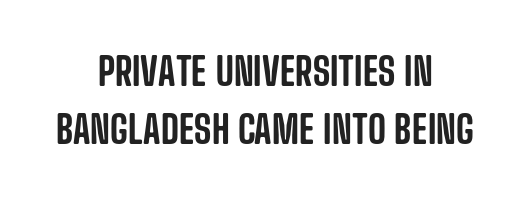
The glyphs are unaccompanied by any horizontal stroke below them. Baseline-to-baseline distance is the conventional proportion of letter height. Ascenders rise straight up at ninety degrees. Alignment: centered. A typesetter would call this proportional, since set widths differ per character.
